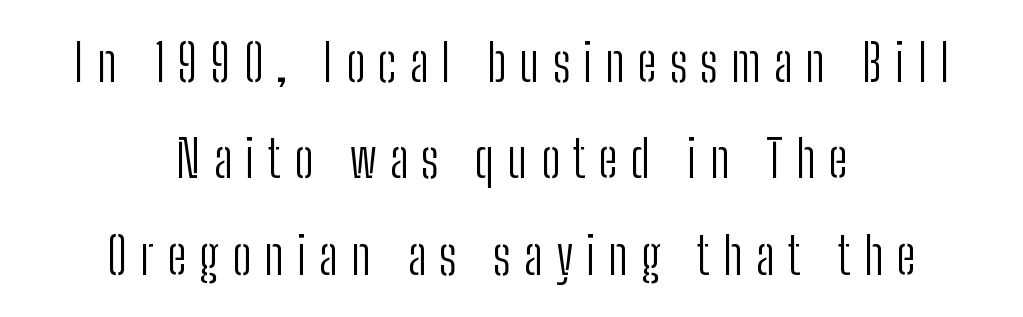
The image shows 51 px light, condensed sans-serif type, upright; set centered, line spacing 1.89x, unusually wide letter spacing (+0.26 em), not underlined; low stroke contrast and a medium x-height.
